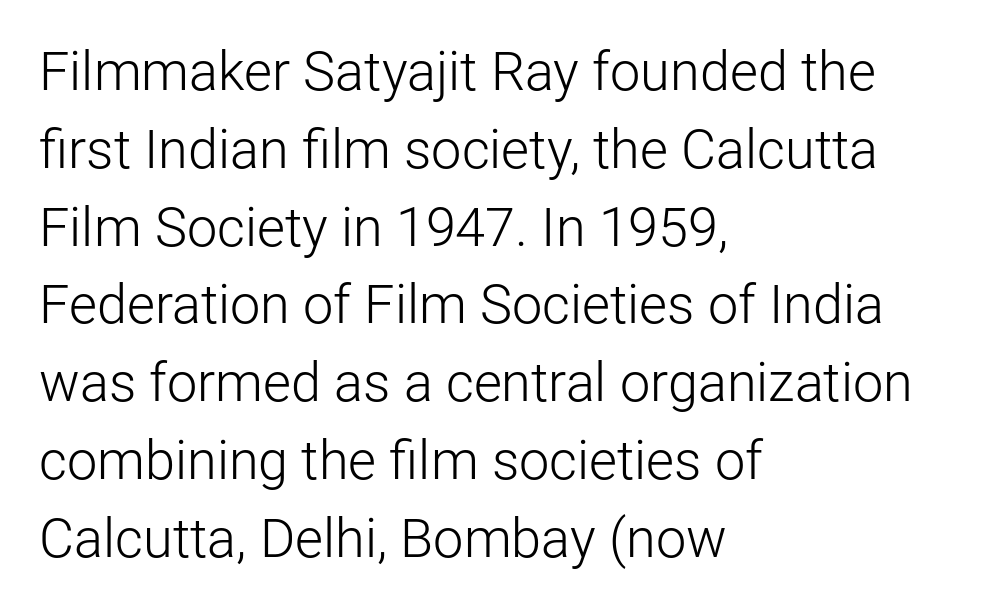
{"serif": "no", "italic": "no", "bold": "no", "weight": "light", "width": "normal", "stroke_contrast": "low", "x_height": "medium", "monospaced": "no", "underline": "no", "align": "left", "line_spacing": "normal", "line_spacing_ratio": 1.44, "letter_spacing": "normal", "letter_spacing_em": 0.0, "glyph_px": 54}
